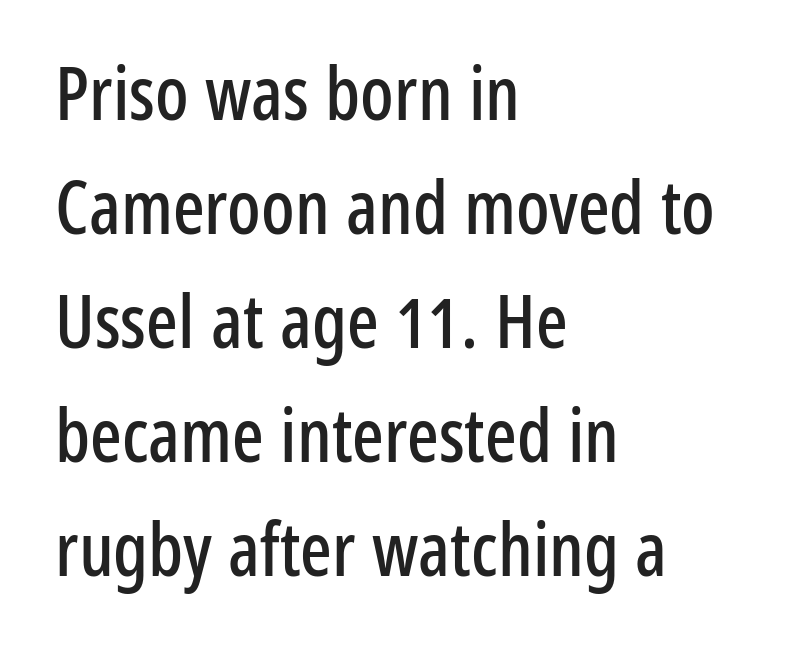
{"serif": "no", "italic": "no", "width": "condensed", "stroke_contrast": "low", "x_height": "medium", "monospaced": "no", "underline": "no", "align": "left", "line_spacing": "normal", "line_spacing_ratio": 1.54, "letter_spacing": "normal", "letter_spacing_em": 0.0, "glyph_px": 74}
